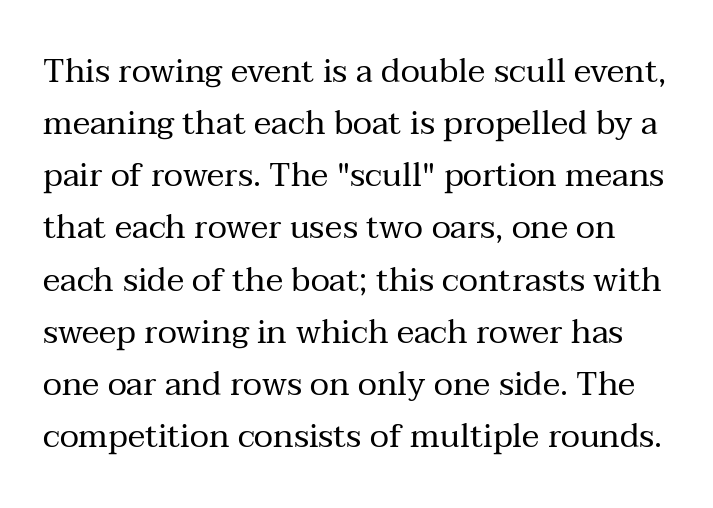
Q: Is the text bold? A: No.
Q: Is the text italic (slanted)? A: No, it is upright.
Q: Is the typeface a serif or a sans-serif typeface? A: Serif.
Q: Is the text underlined? A: No.
Q: Is the spacing between letters normal or unusually wide? A: Normal.
Q: Is the spacing between lines tight, normal or loose? A: Normal.
Q: Width (condensed, normal, or wide)? A: Normal.
Q: Stroke contrast? A: Medium.
Q: x-height? A: Medium.
Q: Monospaced? A: No.
